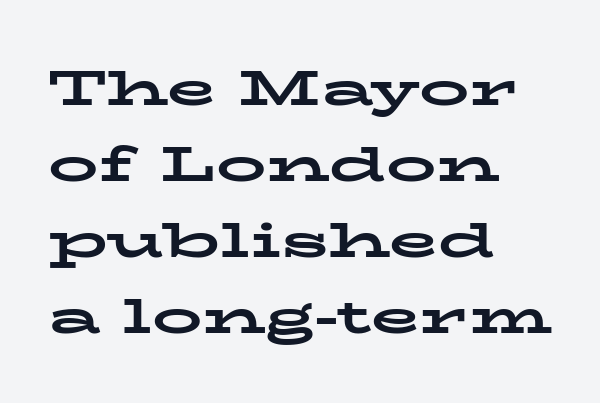
Q: Is the text bold? A: Yes.
Q: Is the text italic (slanted)? A: No, it is upright.
Q: Is the typeface a serif or a sans-serif typeface? A: Serif.
Q: Is the text underlined? A: No.
Q: How is the paragraph aligned? A: Left-aligned.
Q: Is the spacing between letters normal or unusually wide? A: Normal.
Q: Is the spacing between lines tight, normal or loose? A: Normal.
Q: Width (condensed, normal, or wide)? A: Wide.
Q: Stroke contrast? A: Low.
Q: x-height? A: Medium.
Q: Monospaced? A: No.
